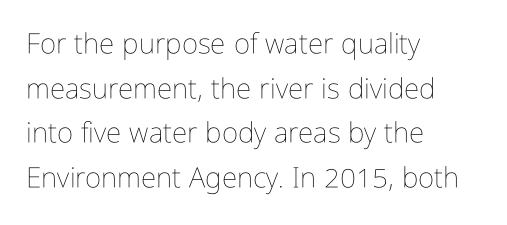
{"italic": "no", "bold": "no", "weight": "thin", "width": "condensed", "stroke_contrast": "low", "x_height": "medium", "monospaced": "no", "underline": "no", "align": "left", "line_spacing": "normal", "line_spacing_ratio": 1.59, "letter_spacing": "normal", "letter_spacing_em": 0.0, "glyph_px": 28}
